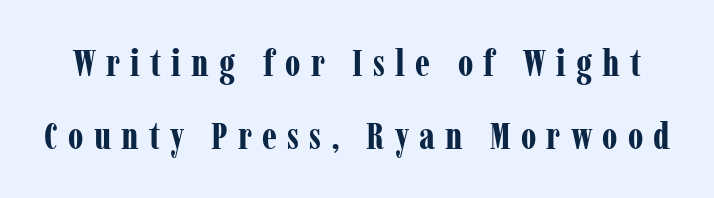
Q: Is the text bold? A: Yes.
Q: Is the text italic (slanted)? A: No, it is upright.
Q: Is the typeface a serif or a sans-serif typeface? A: Serif.
Q: Is the text underlined? A: No.
Q: Is the spacing between letters normal or unusually wide? A: Unusually wide.
Q: Is the spacing between lines tight, normal or loose? A: Loose.
Q: Width (condensed, normal, or wide)? A: Condensed.
Q: Stroke contrast? A: Low.
Q: x-height? A: Medium.
Q: Monospaced? A: No.
